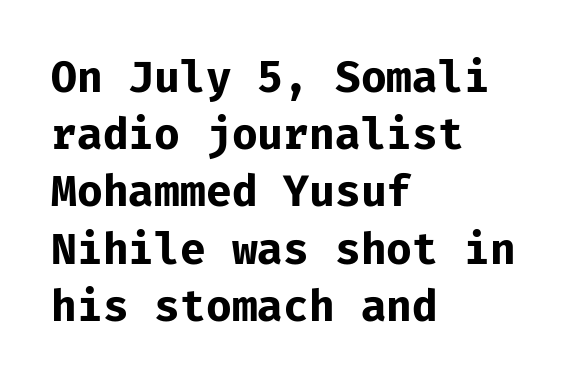
{"serif": "no", "italic": "no", "bold": "yes", "weight": "bold", "width": "normal", "stroke_contrast": "low", "x_height": "medium", "monospaced": "yes", "underline": "no", "align": "left", "line_spacing": "normal", "line_spacing_ratio": 1.33, "letter_spacing": "normal", "letter_spacing_em": 0.0, "glyph_px": 43}
